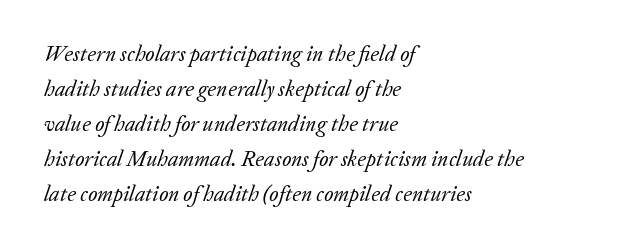
The image shows 22 px text type, italic (leaning right); set left-aligned, normal line spacing (1.59x), normal letter spacing, not underlined.
